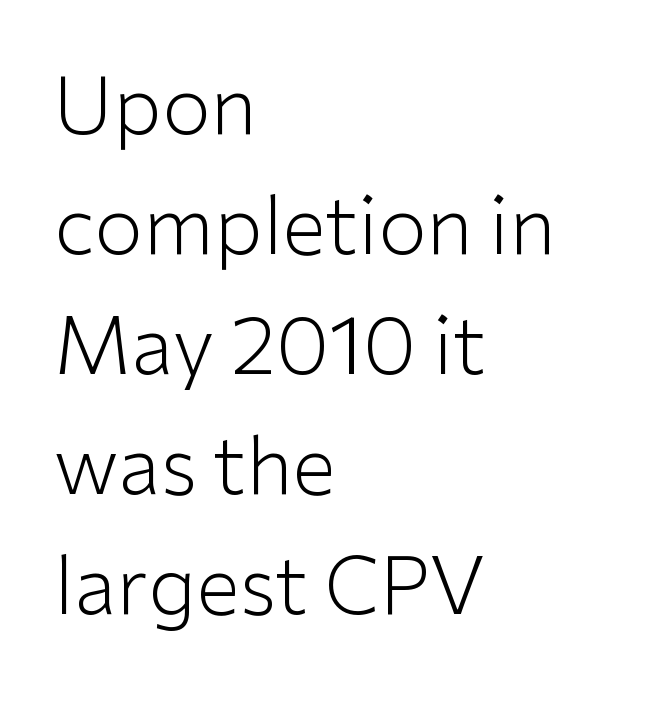
The image shows 79 px light sans-serif type, upright; set left-aligned, normal line spacing (1.52x), normal letter spacing, not underlined; low stroke contrast and a medium x-height.
